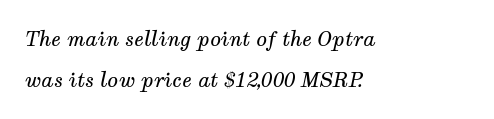
The lettering tilts uniformly, giving the passage an italic look. Each line starts at the same left margin while the right side varies. These lines keep a tight, regular rhythm from letter to letter. The space beneath each line is pristine and unruled. A great deal of white space separates one row of letters from the next.
